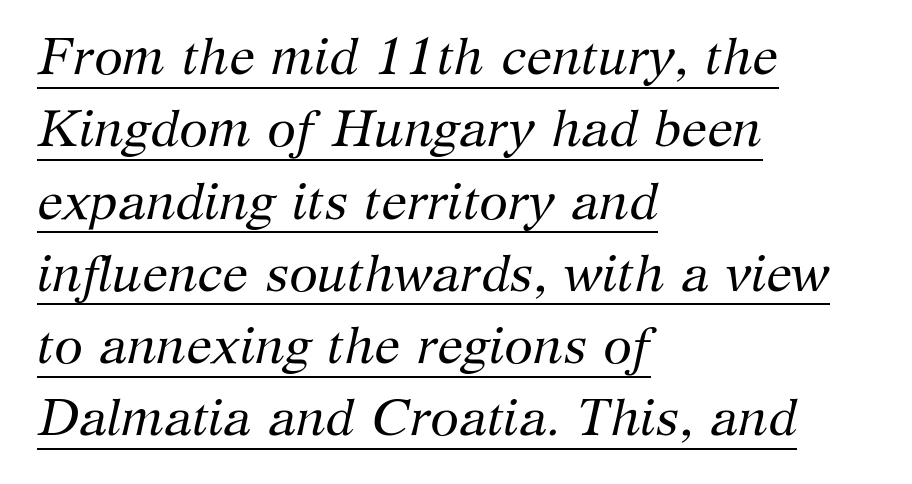
Q: Is the text bold? A: No.
Q: Is the text italic (slanted)? A: Yes, it leans right by about 12 degrees.
Q: Is the typeface a serif or a sans-serif typeface? A: Serif.
Q: Is the text underlined? A: Yes.
Q: How is the paragraph aligned? A: Left-aligned.
Q: Is the spacing between letters normal or unusually wide? A: Normal.
Q: Is the spacing between lines tight, normal or loose? A: Normal.
Q: Width (condensed, normal, or wide)? A: Normal.
Q: Stroke contrast? A: Medium.
Q: x-height? A: Medium.
Q: Monospaced? A: No.
